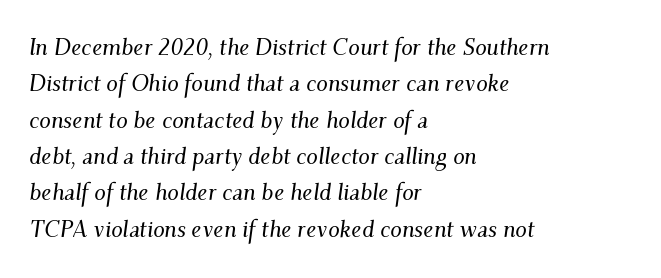
Q: Is the text italic (slanted)? A: Yes, it leans right by about 9 degrees.
Q: Is the text underlined? A: No.
Q: How is the paragraph aligned? A: Left-aligned.
Q: Is the spacing between letters normal or unusually wide? A: Normal.
Q: Is the spacing between lines tight, normal or loose? A: Normal.
